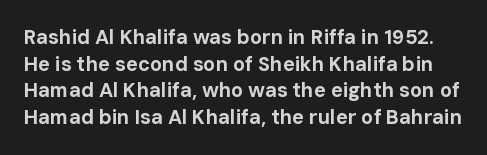
The image shows 20 px bold type, upright; set normal line spacing (1.33x), normal letter spacing, not underlined.
